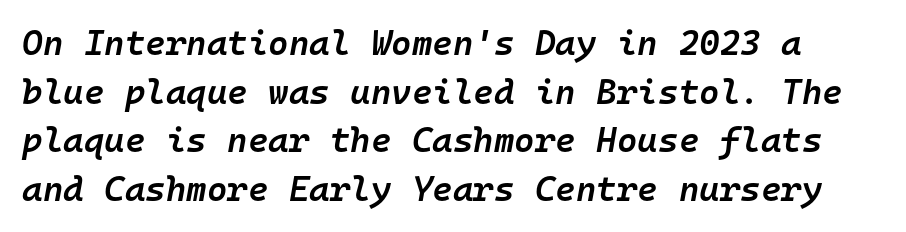
Q: Is the text bold? A: Semi-bold.
Q: Is the text italic (slanted)? A: Yes, it leans right by about 10 degrees.
Q: Is the text underlined? A: No.
Q: Is the spacing between letters normal or unusually wide? A: Normal.
Q: Is the spacing between lines tight, normal or loose? A: Normal.
Q: Width (condensed, normal, or wide)? A: Normal.
Q: Stroke contrast? A: Low.
Q: x-height? A: Medium.
Q: Monospaced? A: Yes.
